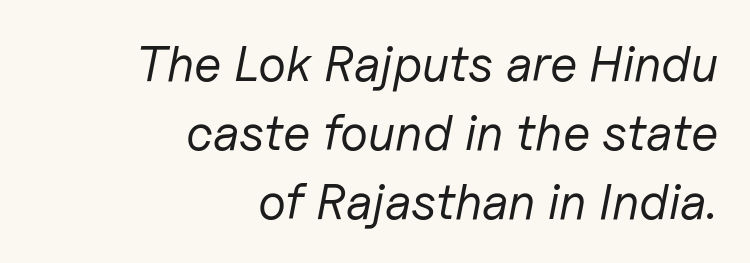
{"italic": "yes", "lean": "right", "slant_degrees": 11, "bold": "no", "weight": "regular", "width": "normal", "stroke_contrast": "low", "x_height": "medium", "monospaced": "no", "underline": "no", "align": "right", "line_spacing": "normal", "line_spacing_ratio": 1.38, "letter_spacing": "normal", "letter_spacing_em": 0.0, "glyph_px": 50}
